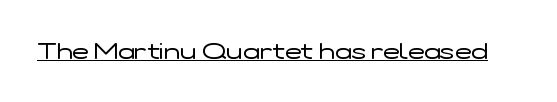
The image shows 22 px text type, upright; set normal letter spacing, underlined.
